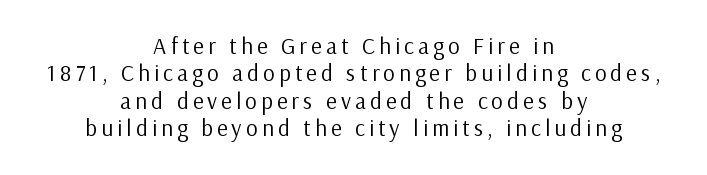
{"italic": "no", "bold": "no", "underline": "no", "align": "center", "line_spacing_ratio": 1.19, "glyph_px": 23}
